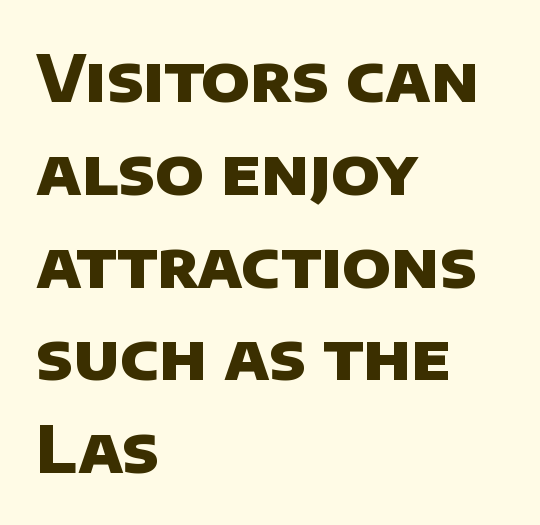
{"serif": "no", "bold": "yes", "weight": "heavy", "width": "normal", "stroke_contrast": "low", "x_height": "large", "monospaced": "no", "underline": "no", "align": "left", "line_spacing": "normal", "line_spacing_ratio": 1.45, "letter_spacing": "normal", "letter_spacing_em": 0.0, "glyph_px": 64}
